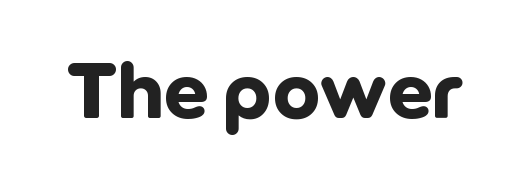
Q: Is the text bold? A: Yes.
Q: Is the text italic (slanted)? A: No, it is upright.
Q: Is the typeface a serif or a sans-serif typeface? A: Sans-serif.
Q: Is the text underlined? A: No.
Q: Is the spacing between letters normal or unusually wide? A: Normal.
Q: Width (condensed, normal, or wide)? A: Normal.
Q: Stroke contrast? A: Low.
Q: x-height? A: Medium.
Q: Monospaced? A: No.
